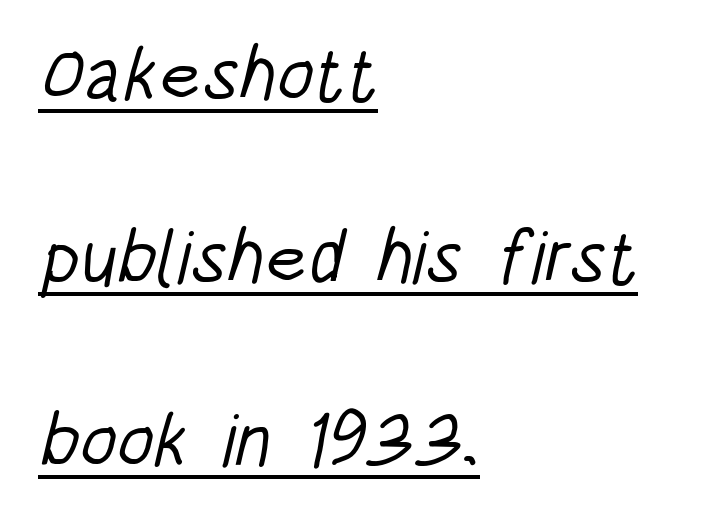
A classic flush-left, rag-right setting is used for this passage. The type is set solid horizontally, with unmodified tracking. Leading is clearly above the norm, producing a sparse column. Has an underline been added? It has.
